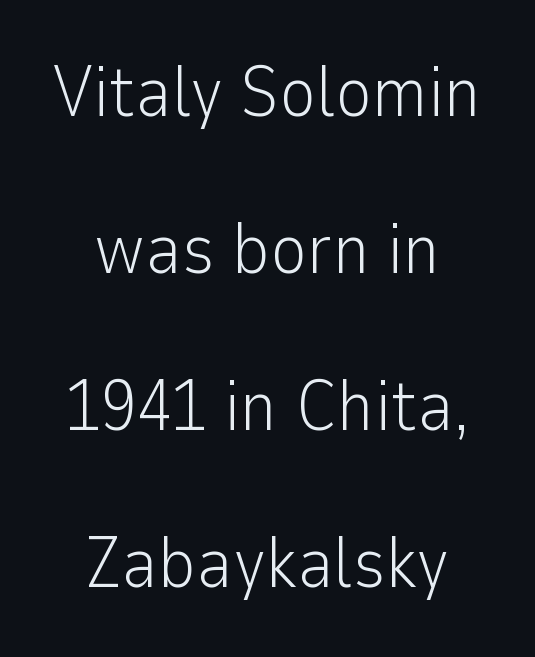
{"serif": "no", "italic": "no", "bold": "no", "weight": "light", "width": "normal", "stroke_contrast": "low", "x_height": "medium", "monospaced": "no", "underline": "no", "align": "center", "line_spacing": "loose", "line_spacing_ratio": 2.21, "letter_spacing": "normal", "letter_spacing_em": 0.0, "glyph_px": 71}
